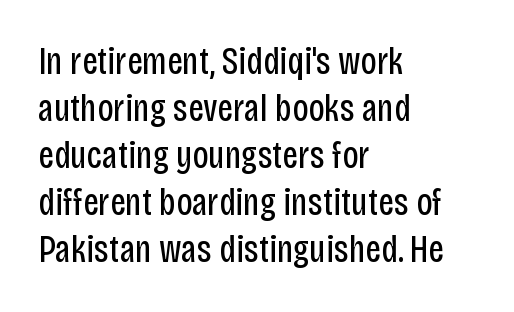
Q: Is the text bold? A: No.
Q: Is the text italic (slanted)? A: No, it is upright.
Q: Is the typeface a serif or a sans-serif typeface? A: Sans-serif.
Q: Is the text underlined? A: No.
Q: How is the paragraph aligned? A: Left-aligned.
Q: Is the spacing between letters normal or unusually wide? A: Normal.
Q: Width (condensed, normal, or wide)? A: Condensed.
Q: Stroke contrast? A: Low.
Q: x-height? A: Large.
Q: Monospaced? A: No.
